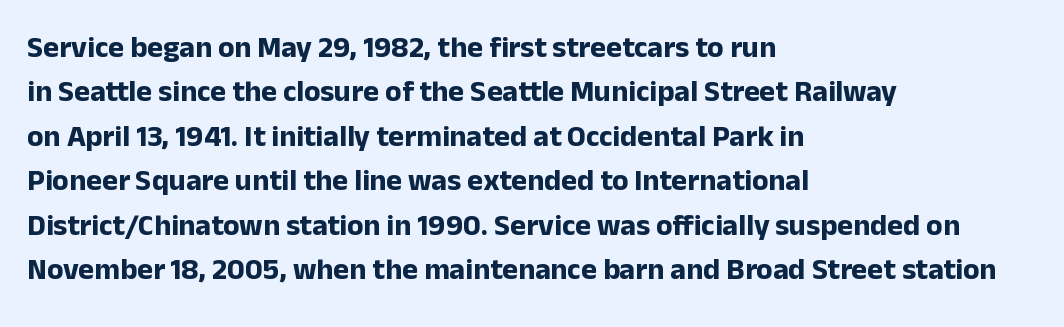
{"serif": "no", "italic": "no", "bold": "yes", "weight": "bold", "width": "normal", "stroke_contrast": "low", "x_height": "medium", "monospaced": "no", "underline": "no", "align": "left", "line_spacing": "normal", "line_spacing_ratio": 1.48, "letter_spacing": "normal", "letter_spacing_em": 0.0, "glyph_px": 30}
